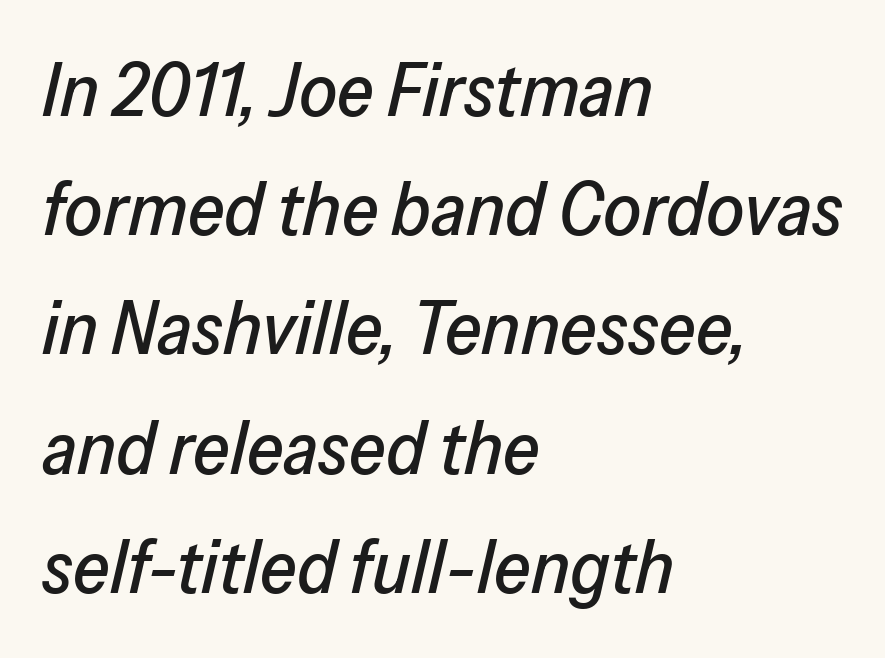
{"italic": "yes", "lean": "right", "slant_degrees": 13, "width": "normal", "stroke_contrast": "low", "x_height": "medium", "monospaced": "no", "underline": "no", "align": "left", "line_spacing": "normal", "line_spacing_ratio": 1.59, "letter_spacing": "normal", "letter_spacing_em": 0.0, "glyph_px": 75}
